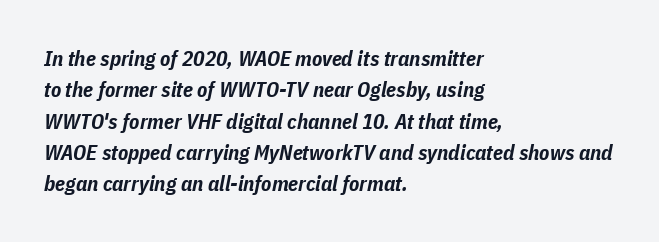
The image shows 21 px bold type, italic (leaning right); set left-aligned, normal line spacing (1.49x), normal letter spacing, not underlined.
